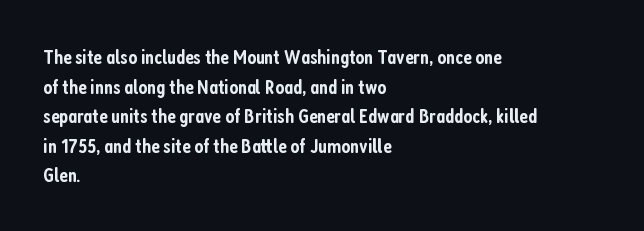
Q: Is the text bold? A: Semi-bold.
Q: Is the text italic (slanted)? A: No, it is upright.
Q: Is the text underlined? A: No.
Q: How is the paragraph aligned? A: Left-aligned.
Q: Is the spacing between letters normal or unusually wide? A: Normal.
Q: Is the spacing between lines tight, normal or loose? A: Normal.
